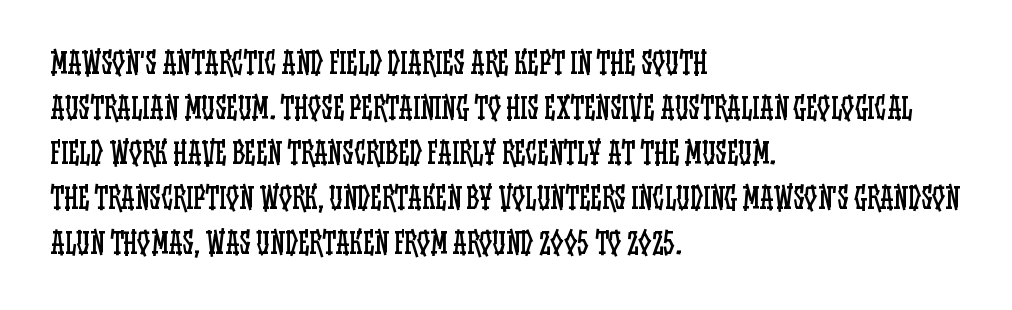
Q: Is the text bold? A: No.
Q: Is the text italic (slanted)? A: No, it is upright.
Q: Is the text underlined? A: No.
Q: How is the paragraph aligned? A: Left-aligned.
Q: Is the spacing between letters normal or unusually wide? A: Normal.
Q: Is the spacing between lines tight, normal or loose? A: Normal.
Q: Width (condensed, normal, or wide)? A: Condensed.
Q: Stroke contrast? A: Low.
Q: x-height? A: Large.
Q: Monospaced? A: No.
